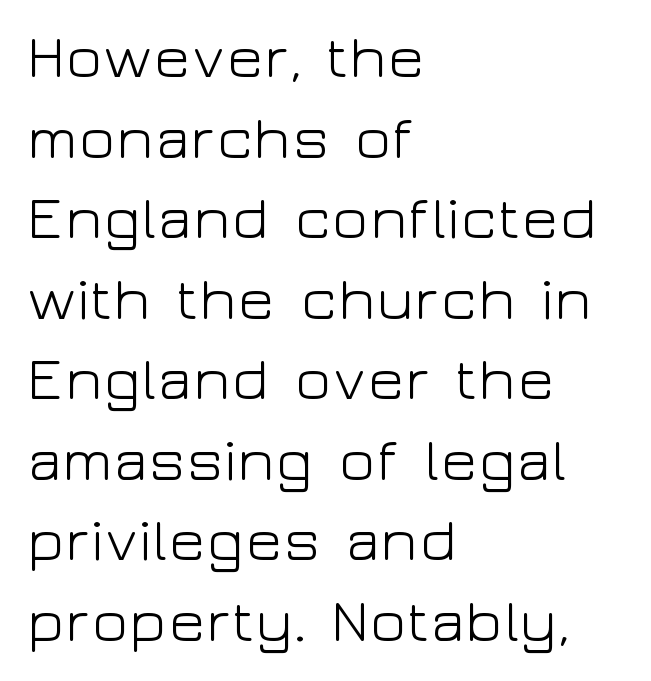
Q: Is the text bold? A: No.
Q: Is the text italic (slanted)? A: No, it is upright.
Q: Is the typeface a serif or a sans-serif typeface? A: Sans-serif.
Q: Is the text underlined? A: No.
Q: How is the paragraph aligned? A: Left-aligned.
Q: Is the spacing between letters normal or unusually wide? A: Normal.
Q: Is the spacing between lines tight, normal or loose? A: Normal.
Q: Width (condensed, normal, or wide)? A: Wide.
Q: Stroke contrast? A: Low.
Q: x-height? A: Medium.
Q: Monospaced? A: No.
